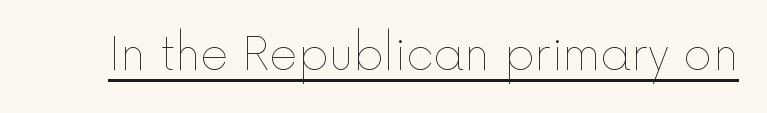
{"italic": "no", "bold": "no", "weight": "thin", "width": "normal", "x_height": "medium", "monospaced": "no", "underline": "yes", "letter_spacing": "normal", "letter_spacing_em": 0.0, "glyph_px": 44}
